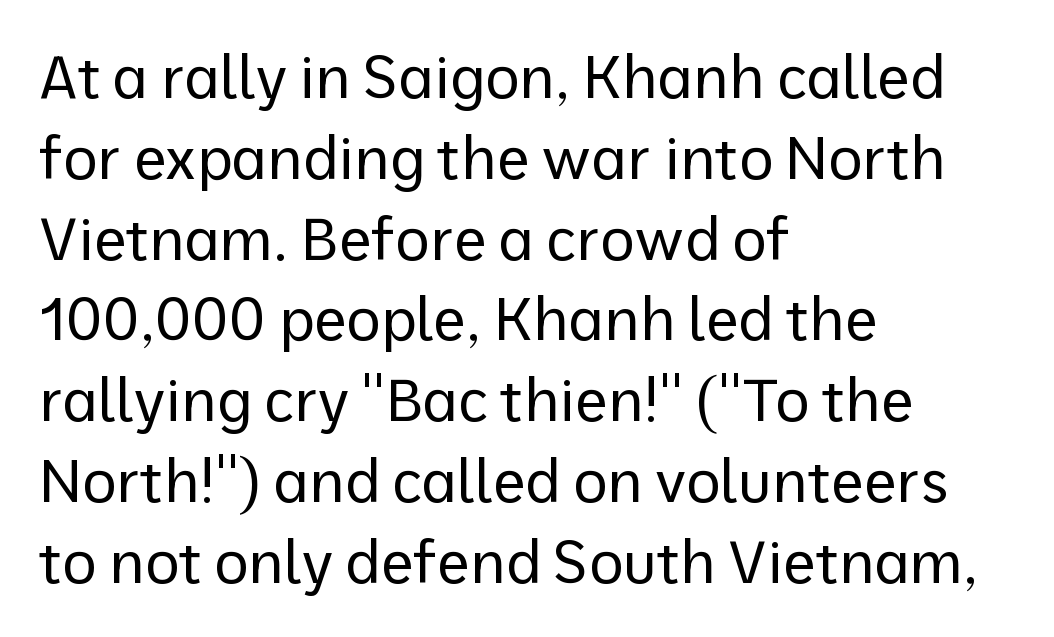
The image shows 59 px regular-weight sans-serif type, upright; set left-aligned, normal line spacing (1.37x), normal letter spacing, not underlined; low stroke contrast and a medium x-height.
